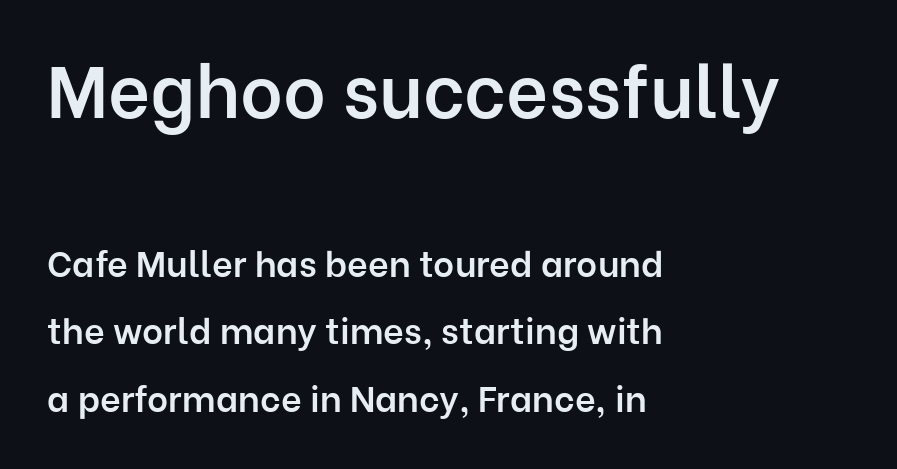
{"serif": "no", "italic": "no", "bold": "semi", "weight": "semibold", "width": "normal", "stroke_contrast": "low", "x_height": "medium", "monospaced": "no", "underline": "no", "align": "left", "line_spacing_ratio": 1.87, "letter_spacing": "normal", "letter_spacing_em": 0.0, "larger_block": "first", "size_ratio": 2.03, "glyph_px": 73}
